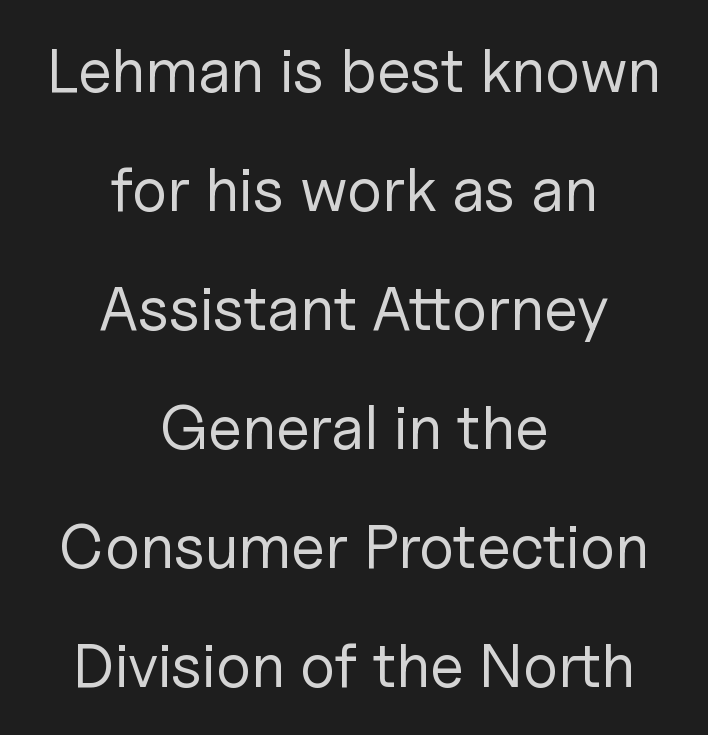
The image shows 62 px regular-weight sans-serif type, upright; set centered, loose line spacing (1.92x), normal letter spacing, not underlined; low stroke contrast and a medium x-height.
